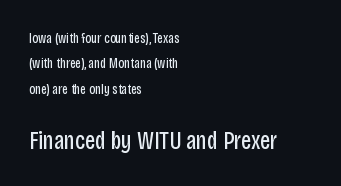
{"italic": "no", "bold": "no", "underline": "no", "align": "left", "line_spacing_ratio": 1.82, "letter_spacing": "normal", "letter_spacing_em": 0.0, "larger_block": "second", "size_ratio": 1.79, "glyph_px": 25}
